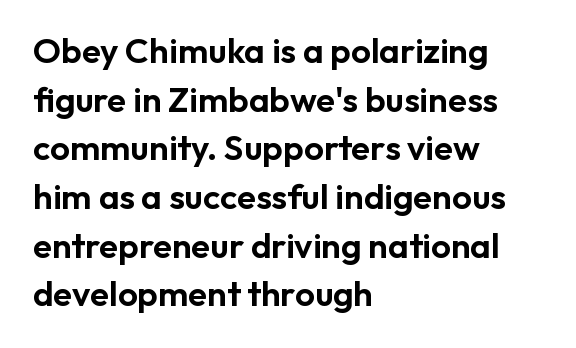
The image shows 35 px sans-serif type, upright; set left-aligned, normal line spacing (1.39x), normal letter spacing, not underlined; low stroke contrast and a medium x-height.
